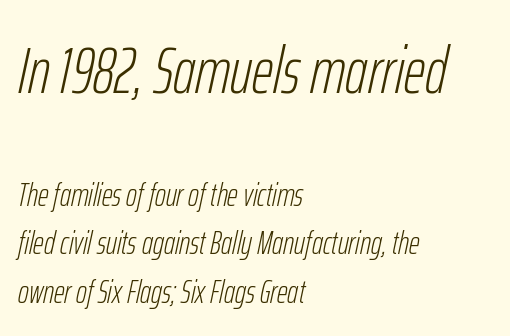
Q: Is the text bold? A: No.
Q: Is the text italic (slanted)? A: Yes, it leans right by about 12 degrees.
Q: Is the text underlined? A: No.
Q: How is the paragraph aligned? A: Left-aligned.
Q: Is the spacing between letters normal or unusually wide? A: Normal.
Q: Is the spacing between lines tight, normal or loose? A: Normal.
Q: Which block of text is set in a larger size, the first (top) or the second (bottom)? A: The first (top) one.
Q: Width (condensed, normal, or wide)? A: Condensed.
Q: Stroke contrast? A: Low.
Q: x-height? A: Medium.
Q: Monospaced? A: No.
